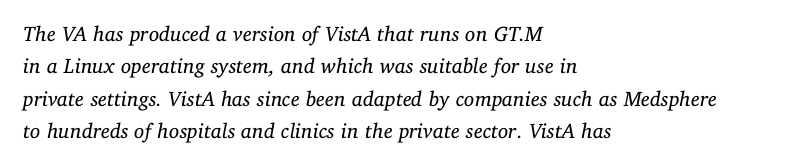
Between one letter and the next there's only the usual sliver of space. The letters are slanted; this is an italic face. Vertically, the passage feels balanced, rows spaced as you'd expect. The passage is arranged the way most books set body copy — flush left. Vertical stems look standard width or narrower in stroke.
